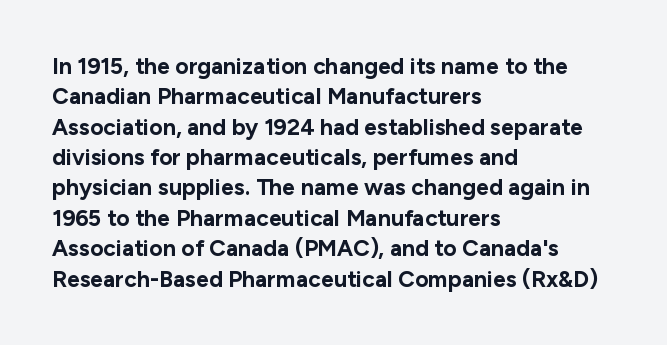
Each word holds together tightly as a unit, with standard inter-letter gaps. Typeset ragged right — the left edge is the straight one. Has an underline been added? It has not. The passage shown stacks its lines at a standard gap. A typesetter would mark this as roman, not italic. The passage shown is emphatically bold.
